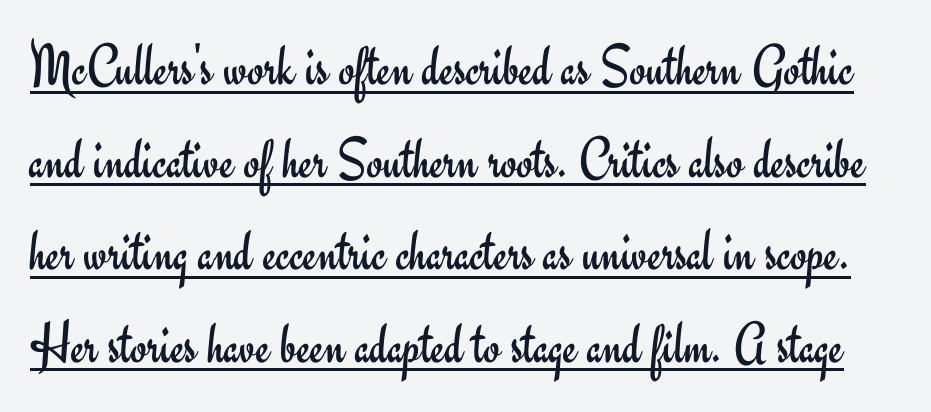
Q: Is the text bold? A: No.
Q: Is the text italic (slanted)? A: Yes.
Q: Is the typeface a serif or a sans-serif typeface? A: Sans-serif.
Q: Is the text underlined? A: Yes.
Q: Is the spacing between letters normal or unusually wide? A: Normal.
Q: Is the spacing between lines tight, normal or loose? A: Normal.
Q: Width (condensed, normal, or wide)? A: Normal.
Q: Stroke contrast? A: Low.
Q: x-height? A: Small.
Q: Monospaced? A: No.
